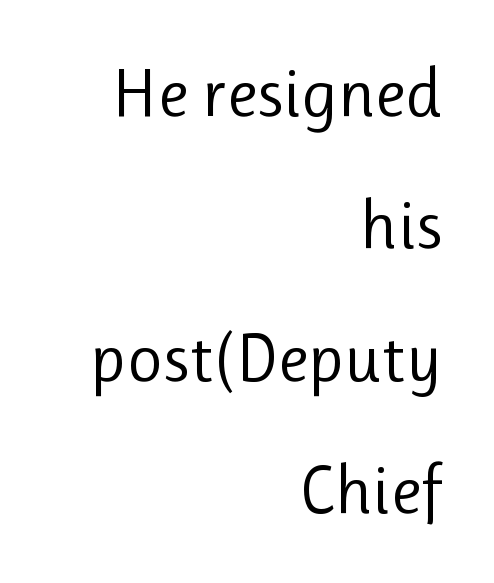
Has an underline been added? It has not. The letters stand straight up with perfectly vertical stems. Reading down the block, your eye finds every line finishing at a fixed right position. Is the type heavy? It reads as light-to-regular instead.
